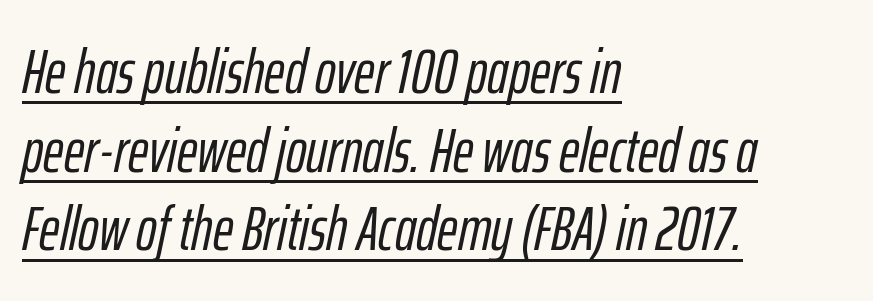
The line-height multiplier appears to be the usual default. This rendering uses left alignment, leaving the right contour irregular. Each line of the rendering has a horizontal stroke beneath the glyphs. Tracking value appears to be zero — textbook default spacing. Spacing verdict: proportional, widths tailored to each character. The typography opts for an oblique posture over an upright one.
